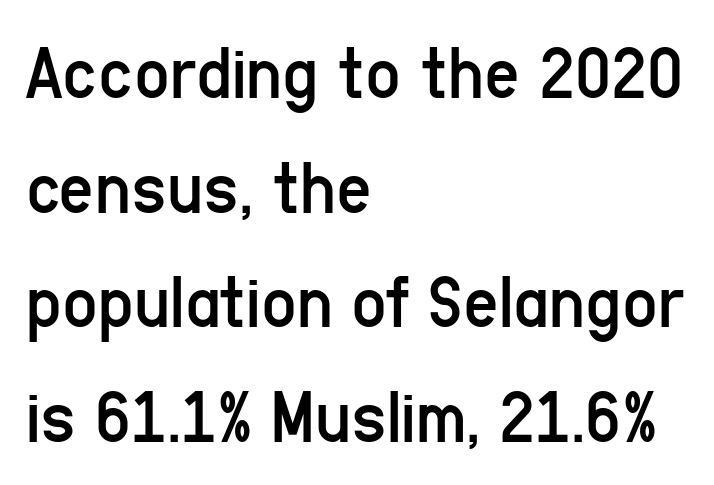
Quick note: underline off. Is the letter spacing exaggerated? No — it looks like the ordinary default. Stroke terminals: plain, sans-serif. Casual observation: everything's shoved over to the left.
